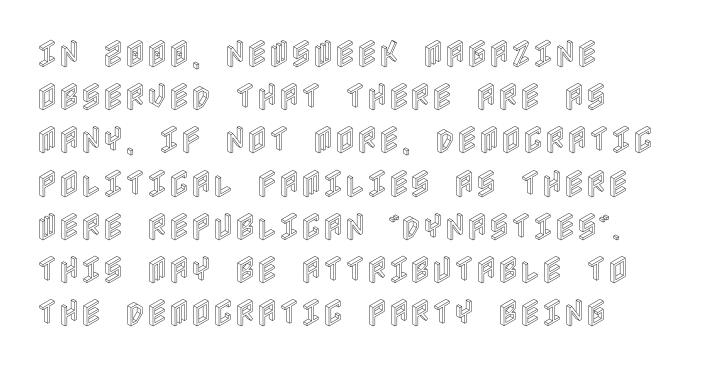
{"italic": "no", "width": "condensed", "x_height": "large", "underline": "no", "align": "left", "line_spacing": "normal", "line_spacing_ratio": 1.44, "letter_spacing": "normal", "letter_spacing_em": 0.0, "glyph_px": 30}
